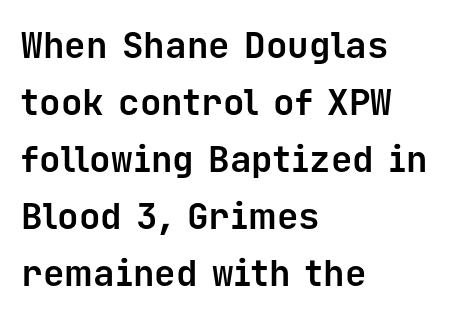
{"serif": "no", "italic": "no", "bold": "yes", "weight": "bold", "width": "normal", "stroke_contrast": "low", "x_height": "medium", "monospaced": "yes", "underline": "no", "align": "left", "line_spacing": "normal", "line_spacing_ratio": 1.58, "letter_spacing": "normal", "letter_spacing_em": 0.0, "glyph_px": 36}
